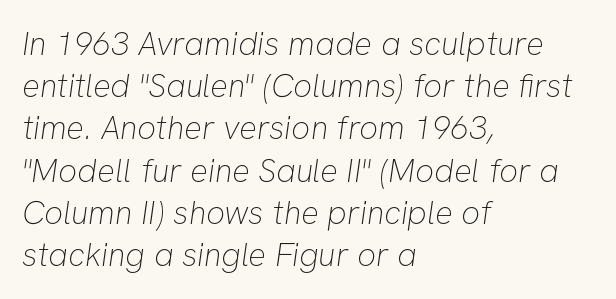
The image shows 33 px thin sans-serif type; set left-aligned, normal line spacing (1.28x), normal letter spacing, not underlined; low stroke contrast and a medium x-height.
